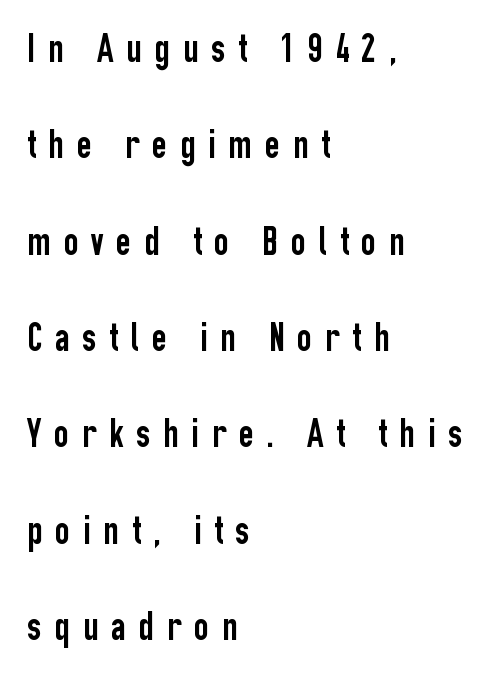
{"serif": "no", "italic": "no", "width": "condensed", "stroke_contrast": "low", "x_height": "medium", "monospaced": "no", "underline": "no", "align": "left", "line_spacing": "loose", "line_spacing_ratio": 2.35, "letter_spacing": "wide", "letter_spacing_em": 0.31, "glyph_px": 41}
